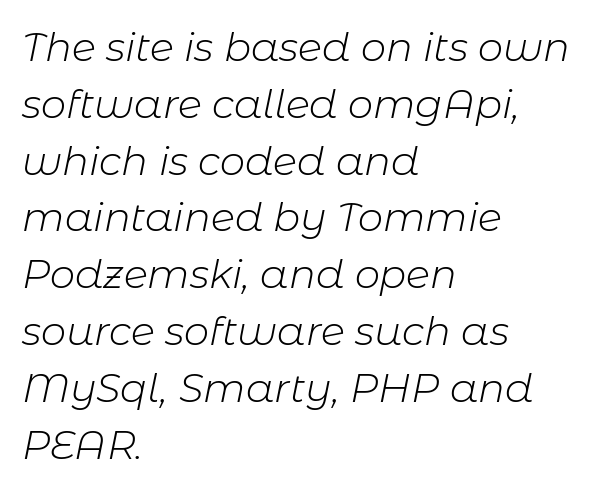
You can tell it's italic because the verticals aren't actually vertical. Weight: not bold — regular or lighter. A typesetter would call this zero additional tracking. Check under the words: just untouched page. The lines sit at an ordinary, default distance from one another. These lines are rendered in a variable-pitch font.
